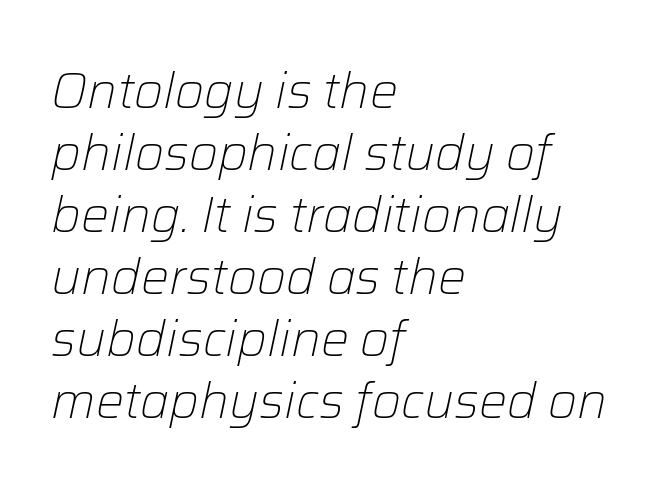
Q: Is the text bold? A: No.
Q: Is the text italic (slanted)? A: Yes, it leans right by about 12 degrees.
Q: Is the text underlined? A: No.
Q: How is the paragraph aligned? A: Left-aligned.
Q: Is the spacing between letters normal or unusually wide? A: Normal.
Q: Width (condensed, normal, or wide)? A: Normal.
Q: Stroke contrast? A: Low.
Q: x-height? A: Medium.
Q: Monospaced? A: No.
